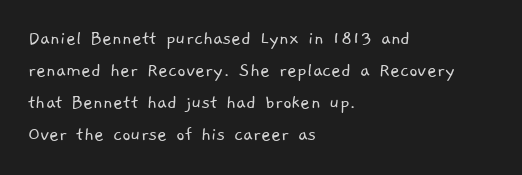
{"bold": "no", "underline": "no", "align": "left", "line_spacing": "normal", "line_spacing_ratio": 1.53, "letter_spacing": "normal", "letter_spacing_em": 0.0, "glyph_px": 21}
